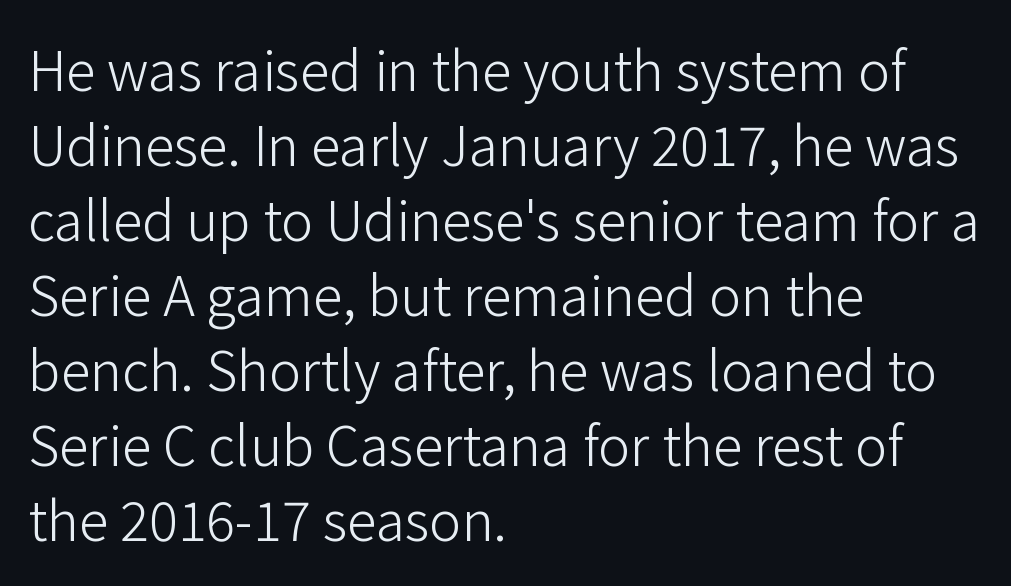
The face used here is a sans, in the tradition of grotesques and geometrics. Interline gaps are of average width in this sample. Think standard paragraph weight, or any step lighter than that. Descender tails drop into unmarked territory. Typeset ragged right — the left edge is the straight one.
